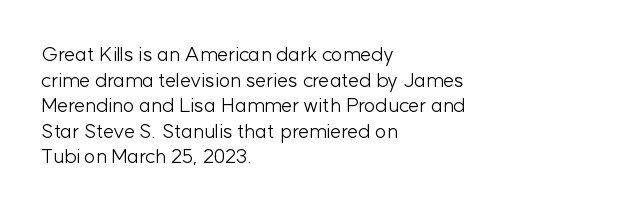
The weight would be labelled regular, book, light, or lighter still. Tall strokes in this sample are plumb rather than angled. These lines stack with their left ends in a neat column. Unmarked baselines from the first word to the last. Regular leading. A typesetter would call this zero additional tracking.
